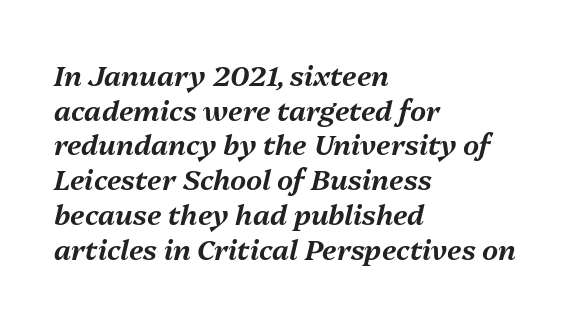
Q: Is the text italic (slanted)? A: Yes, it leans right by about 13 degrees.
Q: Is the text underlined? A: No.
Q: How is the paragraph aligned? A: Left-aligned.
Q: Is the spacing between letters normal or unusually wide? A: Normal.
Q: Width (condensed, normal, or wide)? A: Normal.
Q: Stroke contrast? A: Medium.
Q: x-height? A: Medium.
Q: Monospaced? A: No.
